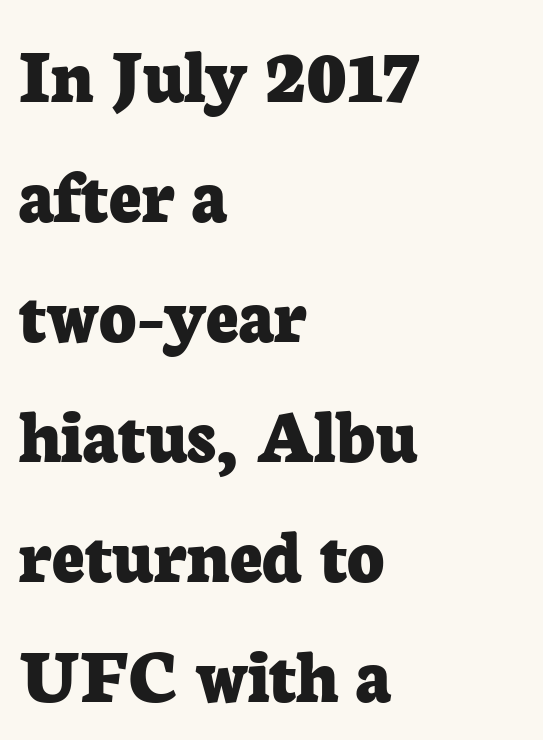
Proportional: the letters do not fall into vertical columns. The ragged edge is on the right, which tells us the setting is flush left. What's the leading like? Ordinary, nothing unusual. Italic? Not at all — the glyphs are vertical. Look at the tracking — it's just the regular setting, nothing added.
